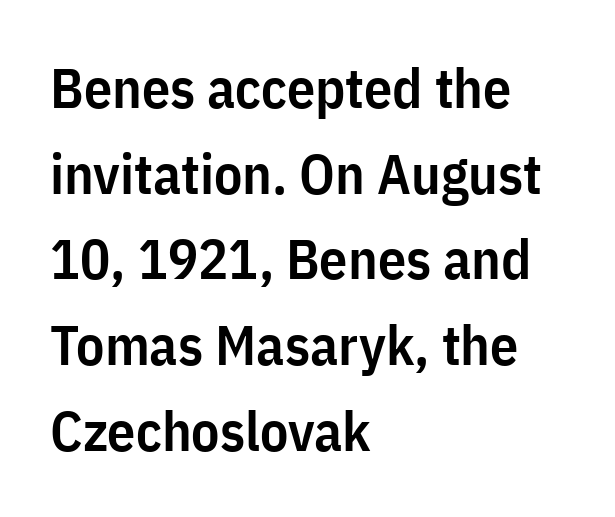
The image shows 56 px semibold, condensed sans-serif type, upright; set left-aligned, normal line spacing (1.53x), normal letter spacing, not underlined; low stroke contrast and a medium x-height.
